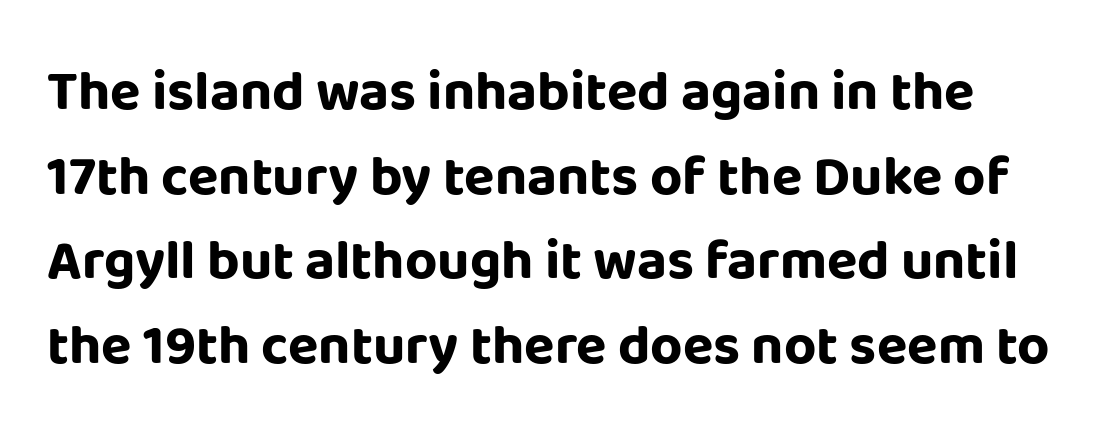
{"serif": "no", "italic": "no", "bold": "yes", "weight": "bold", "width": "normal", "stroke_contrast": "low", "x_height": "large", "monospaced": "no", "underline": "no", "line_spacing": "normal", "line_spacing_ratio": 1.51, "letter_spacing": "normal", "letter_spacing_em": 0.0, "glyph_px": 56}
